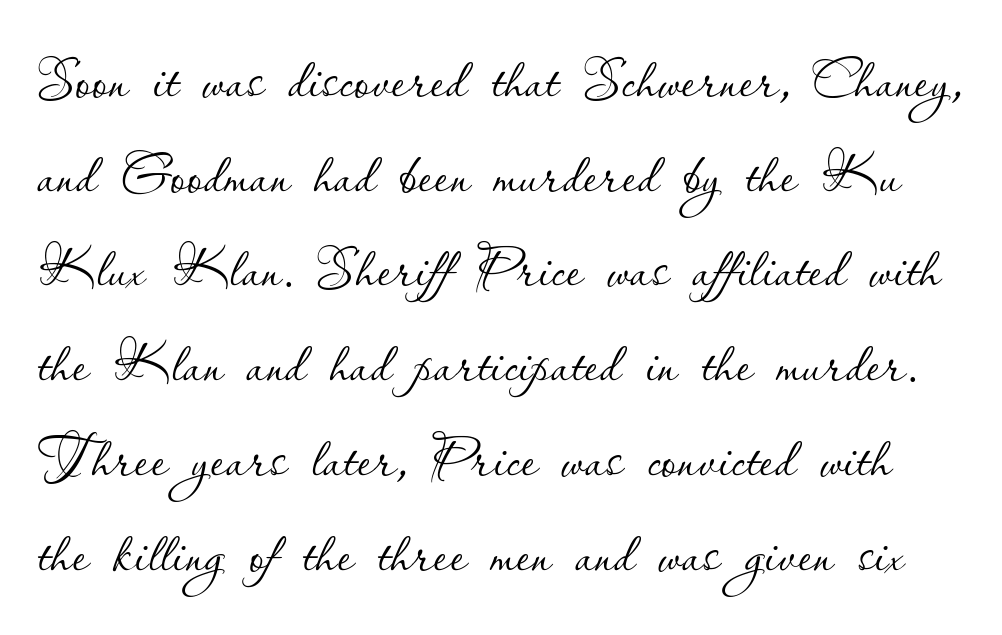
{"bold": "no", "weight": "thin", "width": "normal", "stroke_contrast": "low", "x_height": "small", "monospaced": "no", "underline": "no", "line_spacing_ratio": 1.23, "letter_spacing": "normal", "letter_spacing_em": 0.0, "glyph_px": 77}
